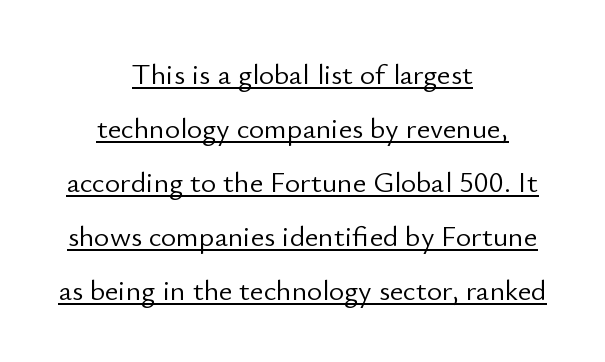
A typesetter would label this face a sans. If you folded the block vertically in half, each line would mirror itself in length. Look at the tracking — it's just the regular setting, nothing added. This is not heavy type; no bold has been used. Underlining? Definitely there.
